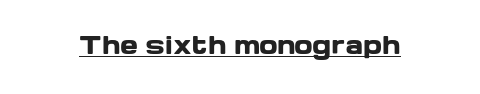
Students, observe the line beneath the letters — that is underlining. Upright lettering throughout. Summary of weight: heavy, a full bold. Here the glyphs are tracked normally, forming tight word shapes.
